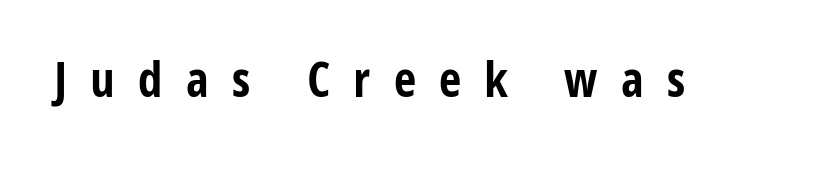
Here the designer chose a conventional face with non-uniform glyph widths. Inter-character spacing is expanded well beyond the font's built-in metrics. Serif or sans? Sans — the stroke terminals are bare. Rule under the text: the space is simply empty. The sample has been set heavy, in full bold.
